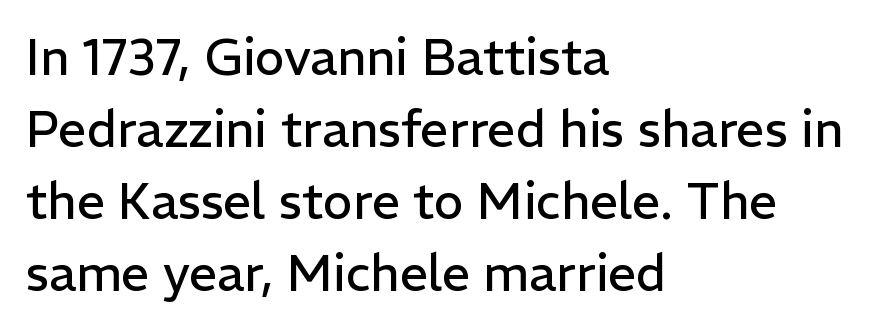
Q: Is the text bold? A: No.
Q: Is the text italic (slanted)? A: No, it is upright.
Q: Is the typeface a serif or a sans-serif typeface? A: Sans-serif.
Q: Is the text underlined? A: No.
Q: How is the paragraph aligned? A: Left-aligned.
Q: Is the spacing between letters normal or unusually wide? A: Normal.
Q: Is the spacing between lines tight, normal or loose? A: Normal.
Q: Width (condensed, normal, or wide)? A: Normal.
Q: Stroke contrast? A: Low.
Q: x-height? A: Medium.
Q: Monospaced? A: No.
